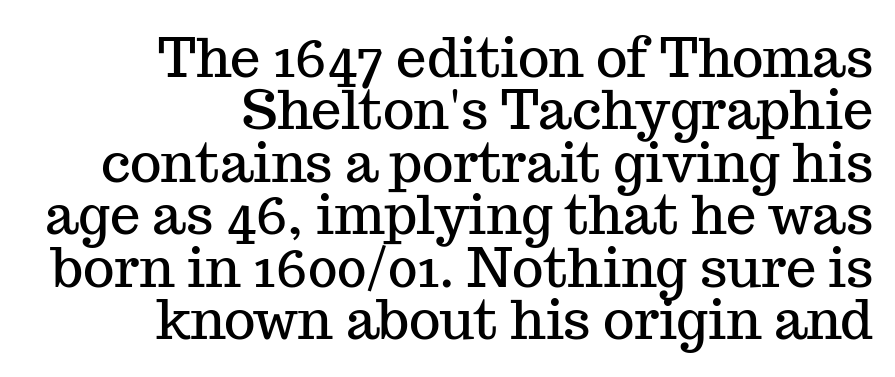
{"serif": "yes", "italic": "no", "width": "normal", "stroke_contrast": "medium", "x_height": "medium", "monospaced": "no", "underline": "no", "align": "right", "line_spacing": "tight", "line_spacing_ratio": 0.97, "letter_spacing": "normal", "letter_spacing_em": 0.0, "glyph_px": 54}
